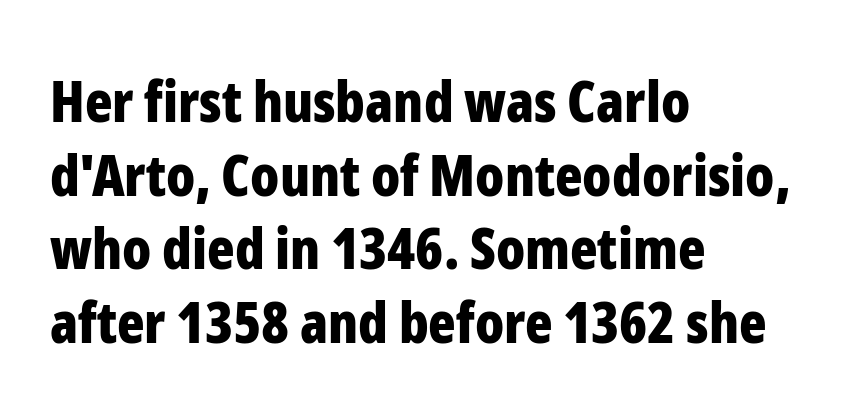
Q: Is the text bold? A: Yes.
Q: Is the text italic (slanted)? A: No, it is upright.
Q: Is the typeface a serif or a sans-serif typeface? A: Sans-serif.
Q: Is the text underlined? A: No.
Q: How is the paragraph aligned? A: Left-aligned.
Q: Is the spacing between letters normal or unusually wide? A: Normal.
Q: Is the spacing between lines tight, normal or loose? A: Normal.
Q: Width (condensed, normal, or wide)? A: Condensed.
Q: Stroke contrast? A: Low.
Q: x-height? A: Medium.
Q: Monospaced? A: No.
